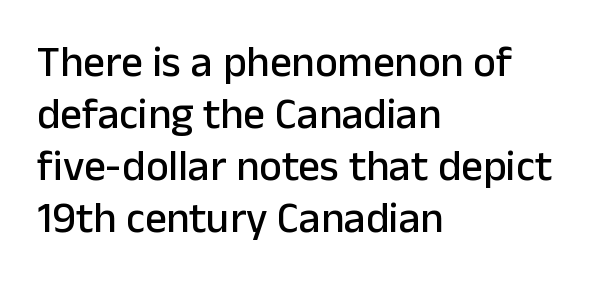
{"serif": "no", "italic": "no", "width": "normal", "stroke_contrast": "low", "x_height": "medium", "monospaced": "no", "underline": "no", "align": "left", "line_spacing_ratio": 1.21, "letter_spacing": "normal", "letter_spacing_em": 0.0, "glyph_px": 43}
